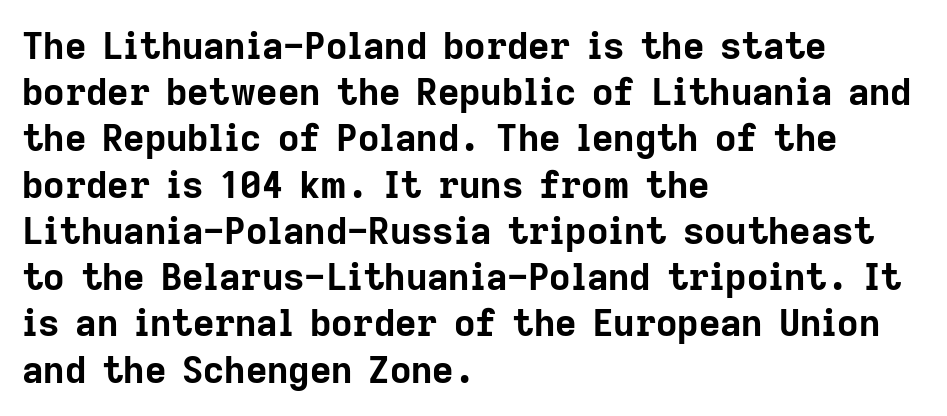
{"serif": "no", "italic": "no", "bold": "yes", "weight": "bold", "width": "normal", "stroke_contrast": "low", "x_height": "medium", "monospaced": "no", "underline": "no", "align": "left", "line_spacing": "normal", "line_spacing_ratio": 1.25, "letter_spacing": "normal", "letter_spacing_em": 0.0, "glyph_px": 37}
